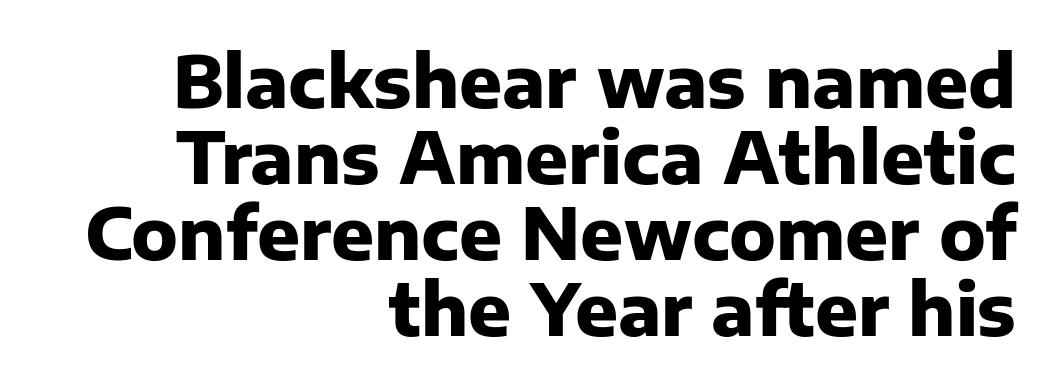
The image shows 71 px heavy sans-serif type, upright; set right-aligned, tight line spacing (1.07x), normal letter spacing, not underlined; low stroke contrast and a medium x-height.
